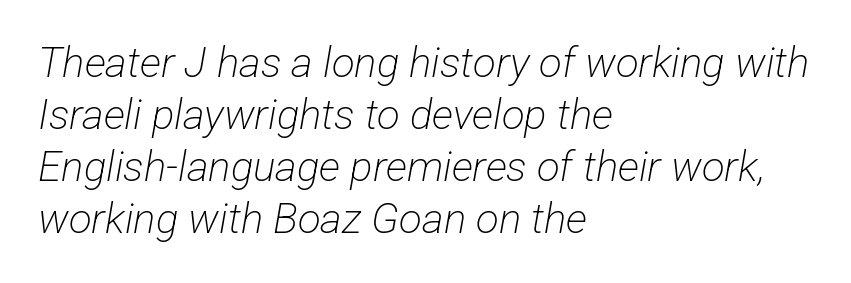
Q: Is the text bold? A: No.
Q: Is the typeface a serif or a sans-serif typeface? A: Sans-serif.
Q: Is the text underlined? A: No.
Q: How is the paragraph aligned? A: Left-aligned.
Q: Is the spacing between letters normal or unusually wide? A: Normal.
Q: Width (condensed, normal, or wide)? A: Condensed.
Q: Stroke contrast? A: Low.
Q: x-height? A: Medium.
Q: Monospaced? A: No.
